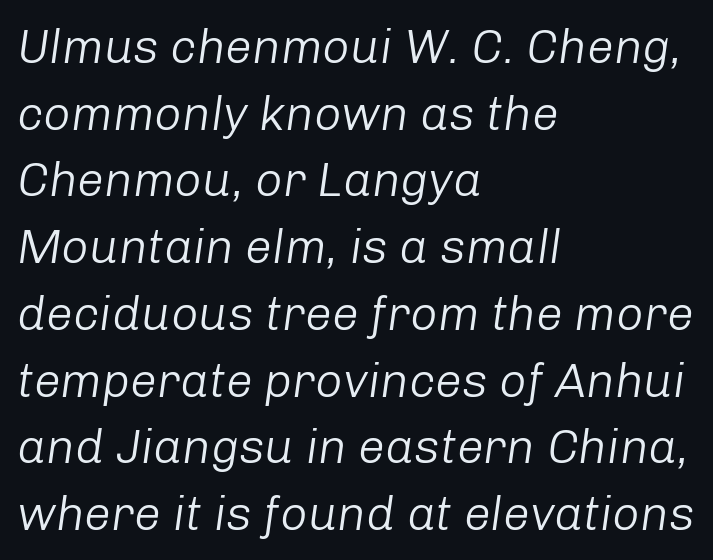
The image shows 48 px light type, italic (leaning right); set left-aligned, normal line spacing (1.39x), normal letter spacing, not underlined; low stroke contrast and a medium x-height.
